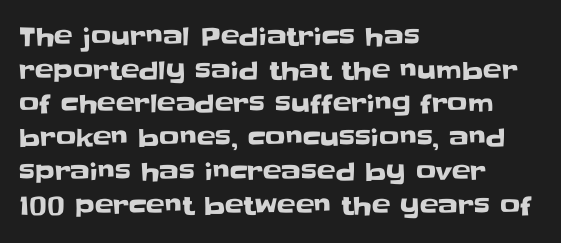
The image shows 25 px text type, upright; set left-aligned, normal line spacing (1.35x), normal letter spacing, not underlined.
